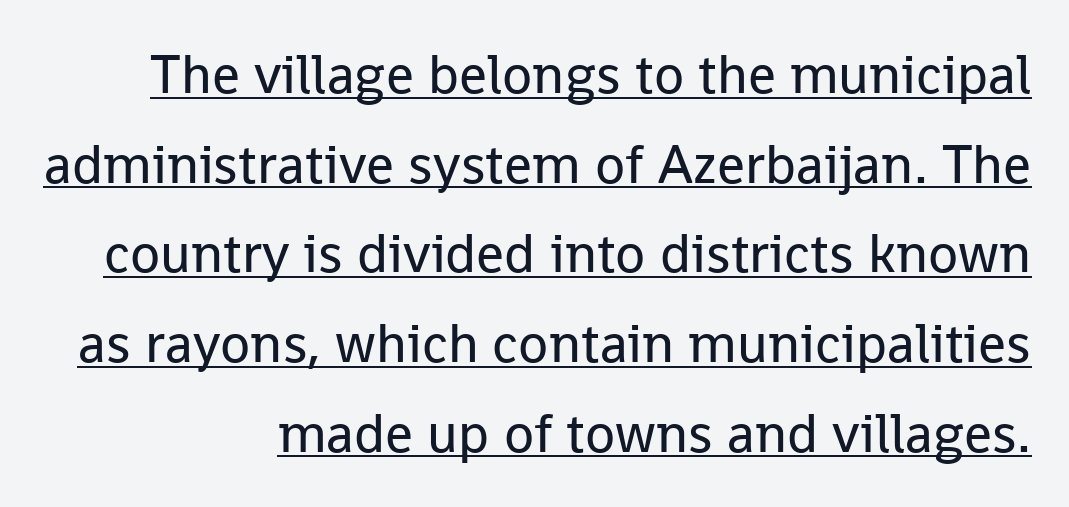
The image shows 55 px regular-weight sans-serif type, upright; set right-aligned, normal line spacing (1.63x), normal letter spacing, underlined; low stroke contrast and a medium x-height.
